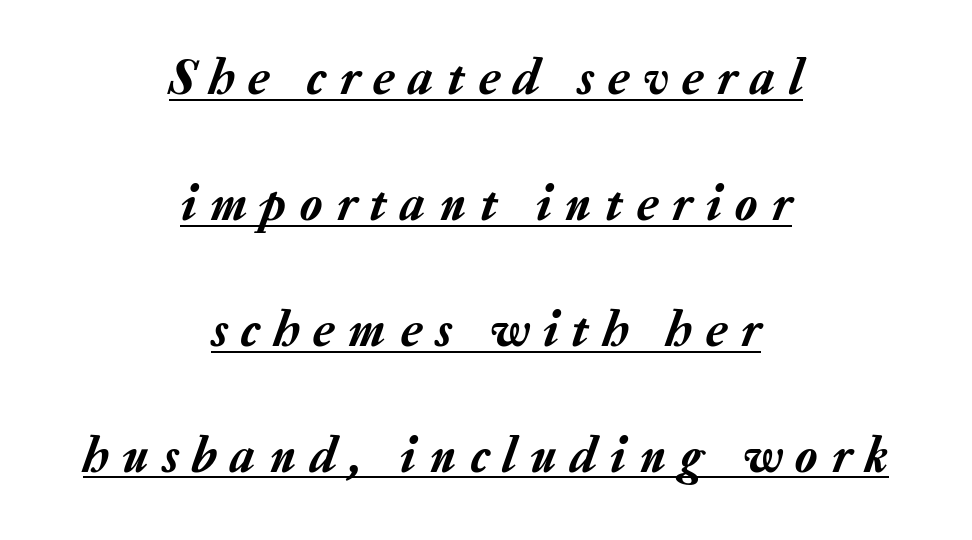
Varying glyph widths throughout — classic text-font behaviour. The horizontal fit of the characters is loose and conspicuously gappy. Interline gaps are noticeably wide in this sample. The specimen includes a rule beneath the text block's lines. The specimen reads as italic at a glance.
